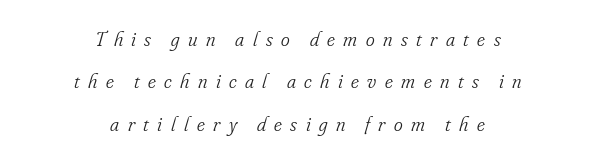
The image shows 21 px text type, italic (leaning right); set centered, loose line spacing (2.02x), unusually wide letter spacing (+0.4 em), not underlined.
